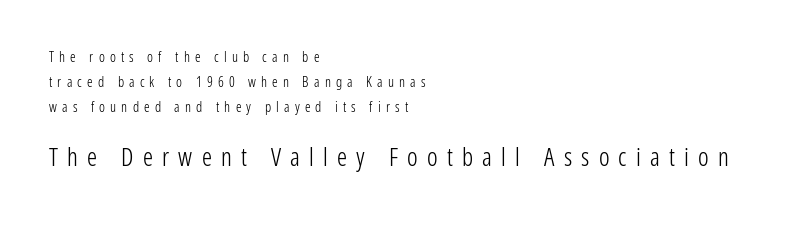
Q: Is the text bold? A: No.
Q: Is the text italic (slanted)? A: No, it is upright.
Q: Is the text underlined? A: No.
Q: How is the paragraph aligned? A: Left-aligned.
Q: Is the spacing between letters normal or unusually wide? A: Unusually wide.
Q: Which block of text is set in a larger size, the first (top) or the second (bottom)? A: The second (bottom) one.
